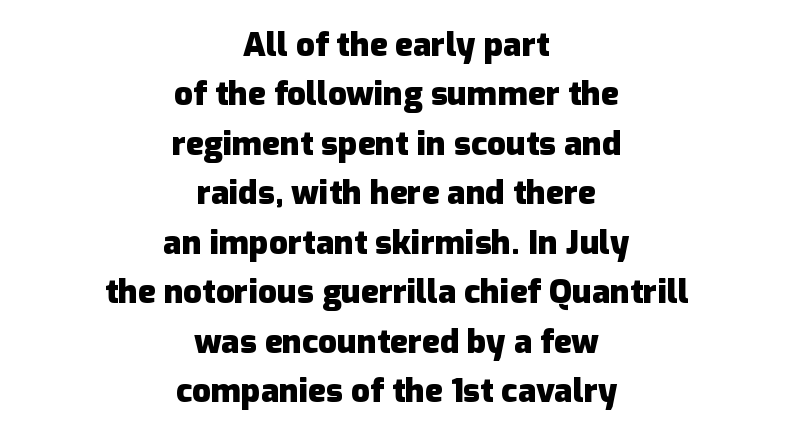
Q: Is the text bold? A: Yes.
Q: Is the text italic (slanted)? A: No, it is upright.
Q: Is the typeface a serif or a sans-serif typeface? A: Sans-serif.
Q: Is the text underlined? A: No.
Q: How is the paragraph aligned? A: Centered.
Q: Is the spacing between letters normal or unusually wide? A: Normal.
Q: Is the spacing between lines tight, normal or loose? A: Normal.
Q: Width (condensed, normal, or wide)? A: Normal.
Q: Stroke contrast? A: Low.
Q: x-height? A: Medium.
Q: Monospaced? A: No.
